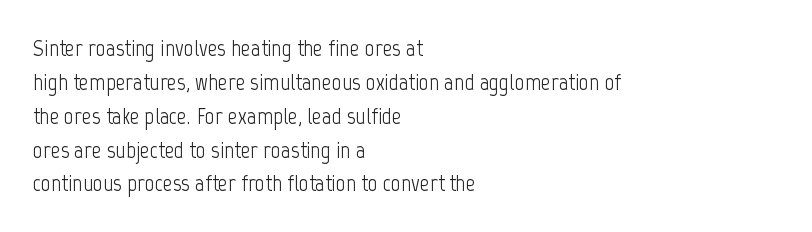
Decoration check: the copy has no underline. Teacher's note: observe the even left margin — that is flush-left alignment. Interline gaps are of average width in this sample. No chunkiness to these letters — they're not bold. These lines were composed using upright roman letters.
